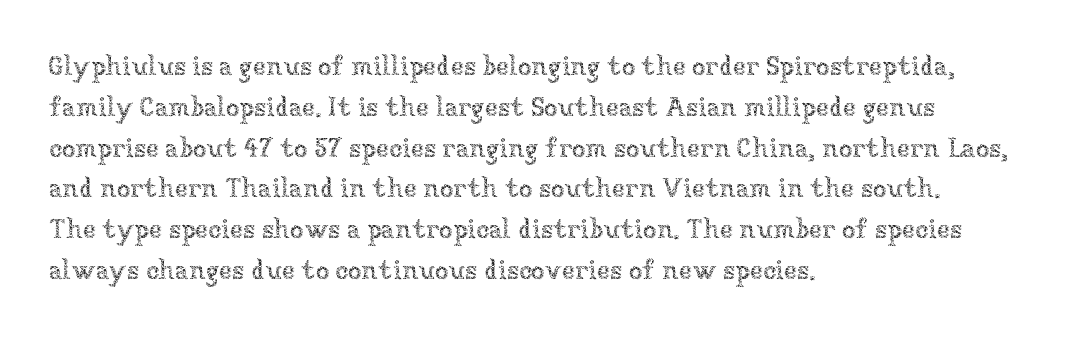
The passage shown stacks its lines at a standard gap. Plain, unruled lines of type. Summary of weight: not heavy and not bold. The rendering keeps characters at their native spacing. Notice how the stems are strictly vertical — no italics here.
